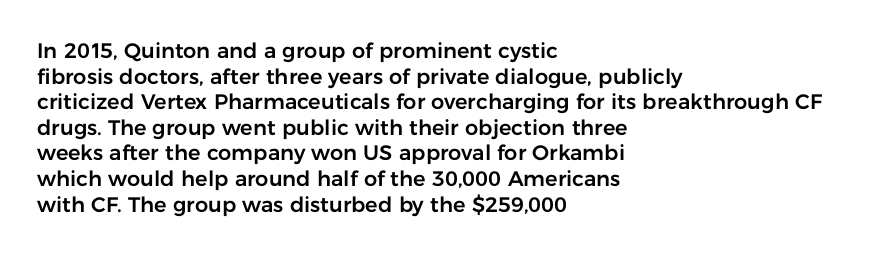
Line beginnings align vertically; line endings do not. Posture: vertical. A typesetter would call this zero additional tracking. The baseline area is clear.
